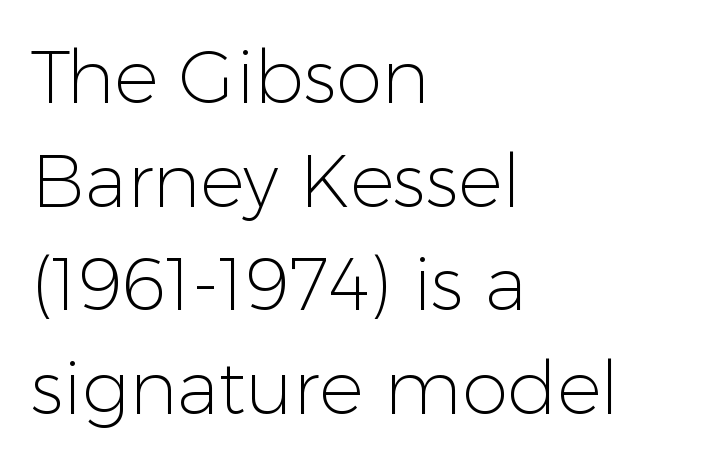
Default kerning and tracking; the words read as compact shapes. No feet cap the strokes, marking this as sans-serif type. Posture: vertical. Layout note: lines flush left. Proportional: the letters do not fall into vertical columns. Does the leading feel generous? No, just average.
